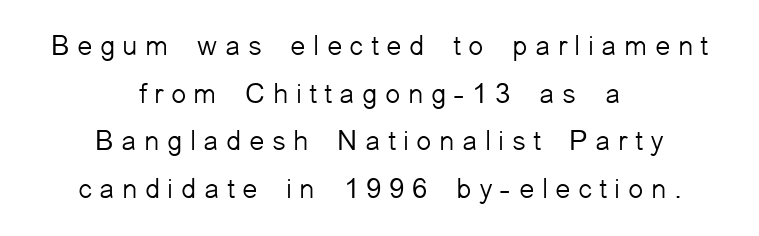
The image shows 28 px light sans-serif type, upright; set centered, normal line spacing (1.7x), unusually wide letter spacing (+0.26 em), not underlined; low stroke contrast and a medium x-height.
